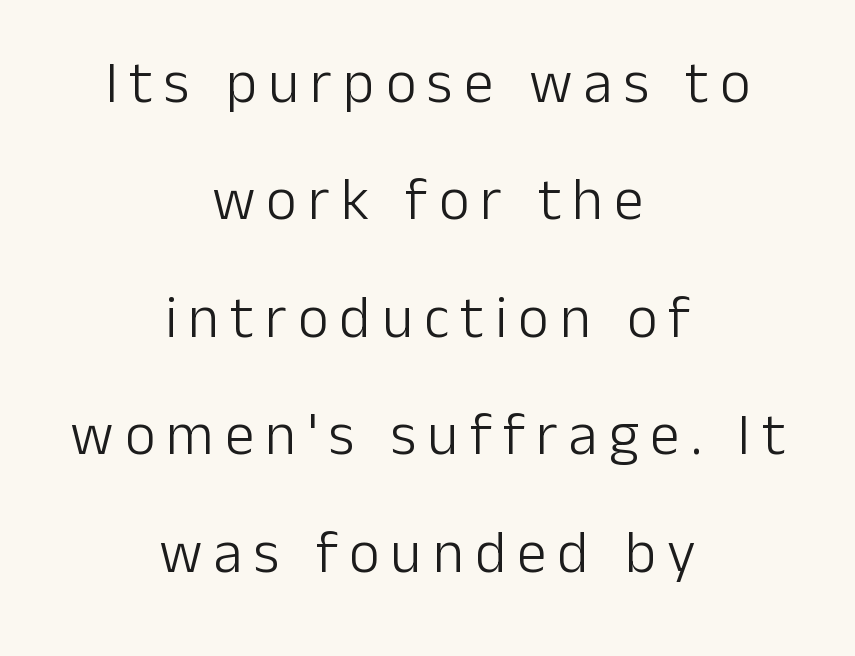
{"serif": "no", "italic": "no", "bold": "no", "weight": "light", "width": "normal", "stroke_contrast": "low", "x_height": "medium", "monospaced": "no", "underline": "no", "align": "center", "line_spacing": "loose", "line_spacing_ratio": 1.99, "glyph_px": 59}
